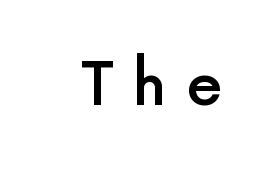
Q: Is the text bold? A: Semi-bold.
Q: Is the text italic (slanted)? A: No, it is upright.
Q: Is the typeface a serif or a sans-serif typeface? A: Sans-serif.
Q: Is the text underlined? A: No.
Q: Is the spacing between letters normal or unusually wide? A: Unusually wide.
Q: Width (condensed, normal, or wide)? A: Normal.
Q: x-height? A: Medium.
Q: Monospaced? A: No.
